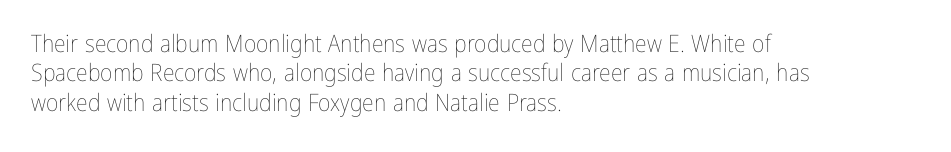
Notice how the stems are strictly vertical — no italics here. Standard letterfit; no display-style spreading of the glyphs. The space beneath each line is pristine and unruled. Counters stay open thanks to moderate or lighter strokes. A classic flush-left, rag-right setting is used for this passage.
